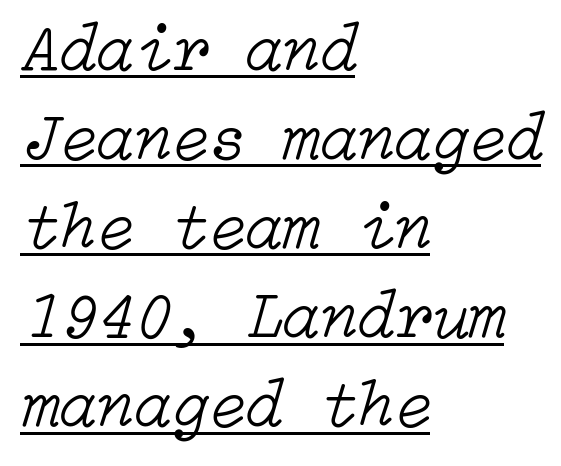
{"italic": "yes", "lean": "right", "slant_degrees": 15, "bold": "no", "weight": "light", "width": "normal", "stroke_contrast": "low", "x_height": "medium", "underline": "yes", "align": "left", "line_spacing": "normal", "line_spacing_ratio": 1.31, "letter_spacing": "normal", "letter_spacing_em": 0.0, "glyph_px": 68}
